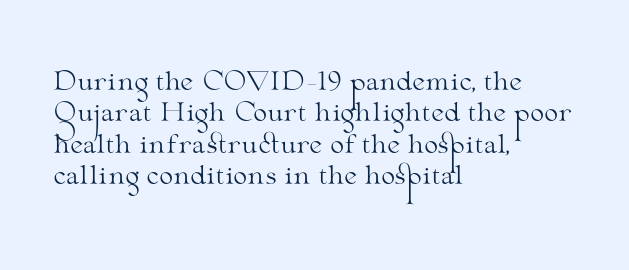
The image shows 25 px text type, upright; set left-aligned, normal line spacing (1.26x), normal letter spacing, not underlined.
